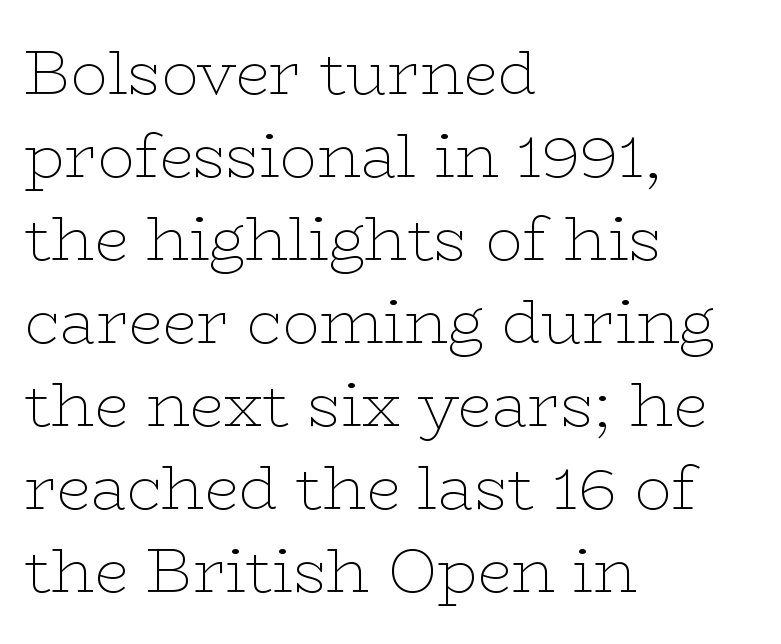
{"serif": "yes", "italic": "no", "bold": "no", "weight": "thin", "width": "wide", "stroke_contrast": "low", "x_height": "medium", "monospaced": "no", "underline": "no", "align": "left", "line_spacing": "normal", "line_spacing_ratio": 1.34, "letter_spacing": "normal", "letter_spacing_em": 0.0, "glyph_px": 62}
